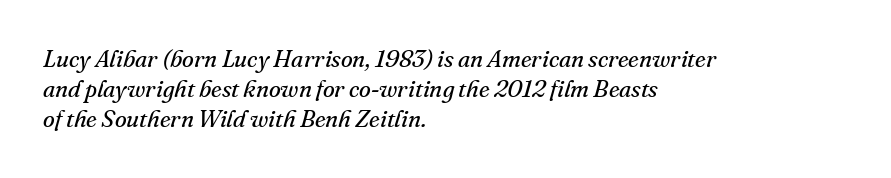
Compared with a typical body face, this is equally light or lighter still. When letters slant like this, we call the style italic. The compositor pushed each line to the left boundary. A bare baseline throughout the passage. The space between consecutive lines is moderate. These lines keep a tight, regular rhythm from letter to letter.
